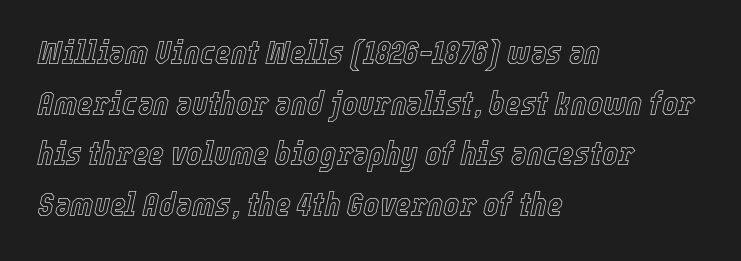
A typesetter would call this zero additional tracking. The lines in this sample share a left origin and differ only in where they stop. The gap between lines stays unmarked. This sample has the flowing, uneven cadence of proportional lettering. Observe the lean: these are italic letterforms.
